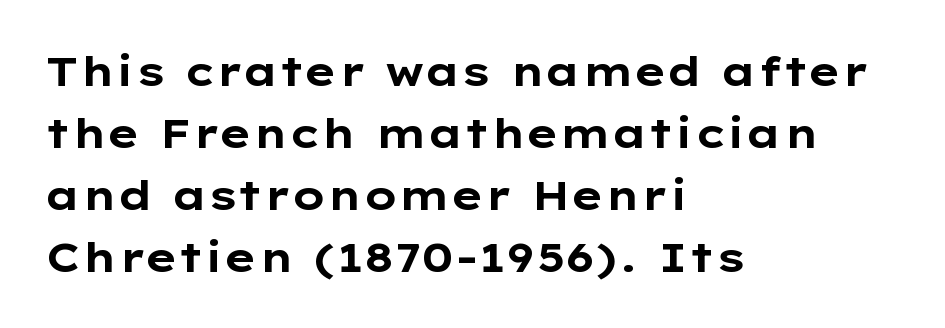
The image shows 41 px bold, wide sans-serif type, upright; set left-aligned, normal line spacing (1.51x), normal letter spacing, not underlined; low stroke contrast and a medium x-height.
